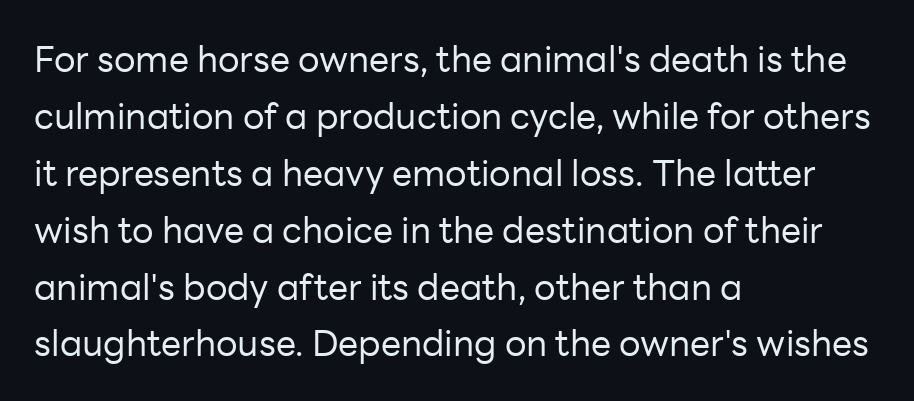
Look at the bottom of the vertical strokes: they stop flat, with no serifs. The passage shown stacks its lines at a standard gap. The compositor pushed each line to the left boundary. Unbolded letterforms with no extra heft. Tracking value appears to be zero — textbook default spacing.
